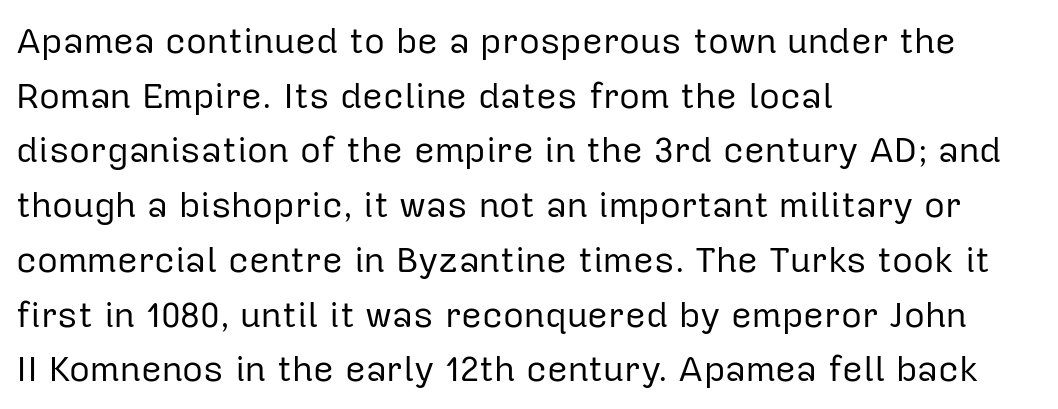
{"serif": "no", "italic": "no", "bold": "no", "weight": "regular", "width": "normal", "stroke_contrast": "low", "x_height": "medium", "monospaced": "no", "underline": "no", "align": "left", "line_spacing": "normal", "line_spacing_ratio": 1.52, "letter_spacing": "normal", "letter_spacing_em": 0.0, "glyph_px": 36}
